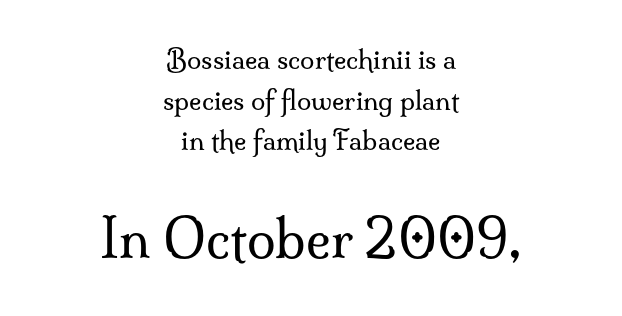
{"serif": "yes", "italic": "no", "bold": "no", "weight": "regular", "width": "normal", "stroke_contrast": "medium", "x_height": "small", "monospaced": "no", "underline": "no", "align": "center", "line_spacing": "normal", "line_spacing_ratio": 1.56, "letter_spacing": "normal", "letter_spacing_em": 0.0, "larger_block": "second", "size_ratio": 2.0, "glyph_px": 52}
